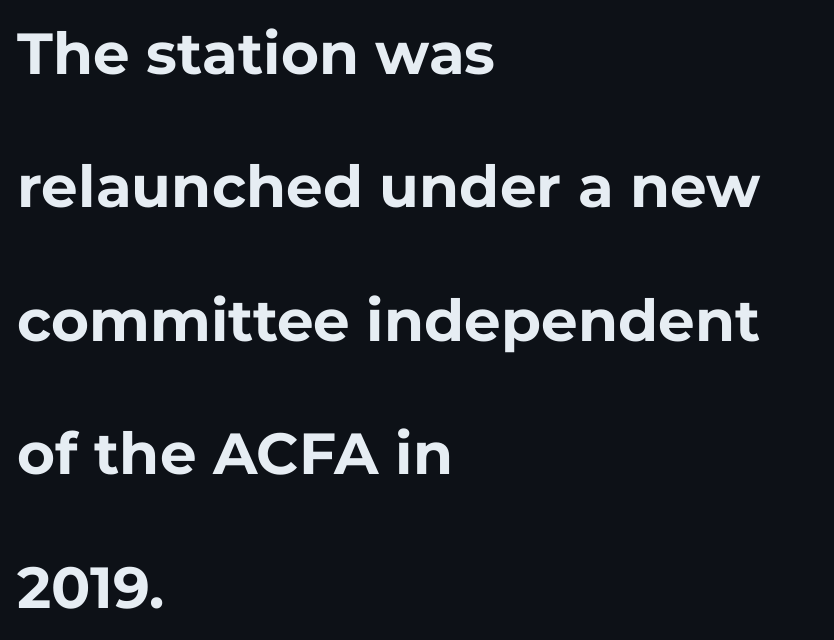
Q: Is the text bold? A: Yes.
Q: Is the text italic (slanted)? A: No, it is upright.
Q: Is the typeface a serif or a sans-serif typeface? A: Sans-serif.
Q: Is the text underlined? A: No.
Q: How is the paragraph aligned? A: Left-aligned.
Q: Is the spacing between letters normal or unusually wide? A: Normal.
Q: Is the spacing between lines tight, normal or loose? A: Loose.
Q: Width (condensed, normal, or wide)? A: Normal.
Q: Stroke contrast? A: Low.
Q: x-height? A: Medium.
Q: Monospaced? A: No.
